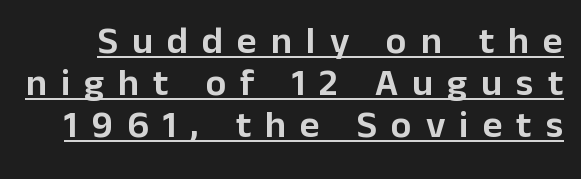
The image shows 38 px sans-serif type, upright; set tight line spacing (1.11x), unusually wide letter spacing (+0.37 em), underlined; low stroke contrast and a medium x-height.
